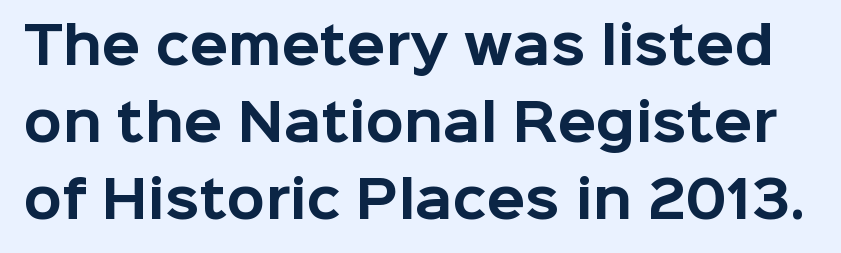
{"serif": "no", "italic": "no", "bold": "yes", "weight": "bold", "width": "normal", "stroke_contrast": "low", "x_height": "medium", "monospaced": "no", "underline": "no", "line_spacing": "normal", "line_spacing_ratio": 1.54, "letter_spacing": "normal", "letter_spacing_em": 0.0, "glyph_px": 50}
